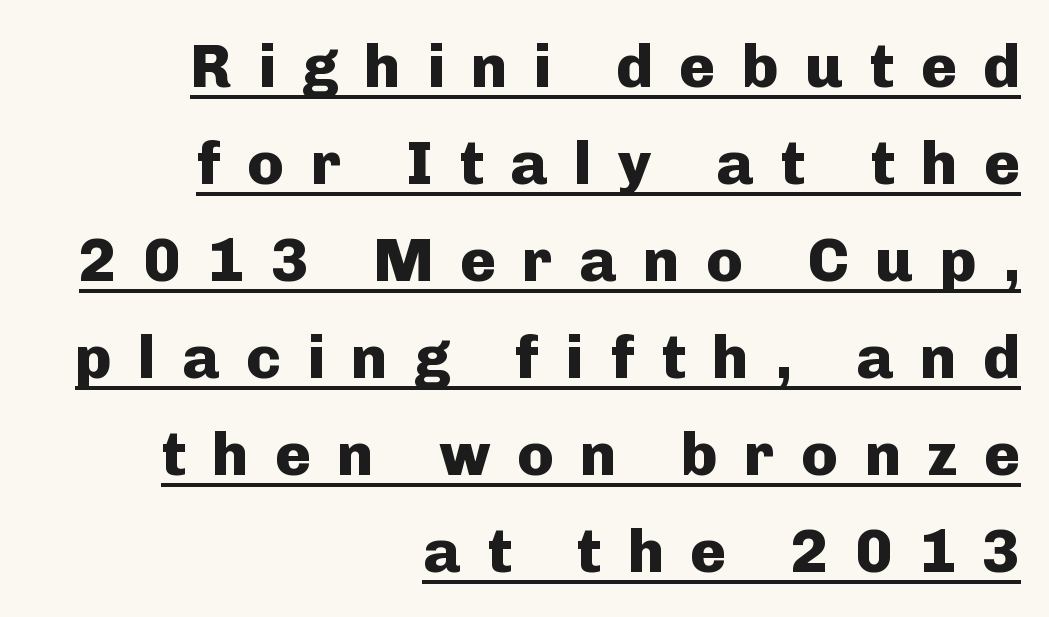
Q: Is the text bold? A: Yes.
Q: Is the text italic (slanted)? A: No, it is upright.
Q: Is the typeface a serif or a sans-serif typeface? A: Sans-serif.
Q: Is the text underlined? A: Yes.
Q: How is the paragraph aligned? A: Right-aligned.
Q: Is the spacing between letters normal or unusually wide? A: Unusually wide.
Q: Is the spacing between lines tight, normal or loose? A: Normal.
Q: Width (condensed, normal, or wide)? A: Normal.
Q: Stroke contrast? A: Low.
Q: x-height? A: Medium.
Q: Monospaced? A: No.
